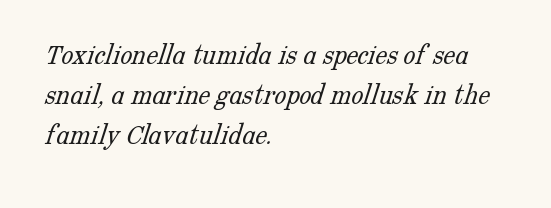
{"serif": "yes", "bold": "no", "weight": "light", "width": "normal", "stroke_contrast": "low", "x_height": "medium", "monospaced": "no", "underline": "no", "align": "left", "line_spacing": "normal", "line_spacing_ratio": 1.34, "letter_spacing": "normal", "letter_spacing_em": 0.0, "glyph_px": 30}
